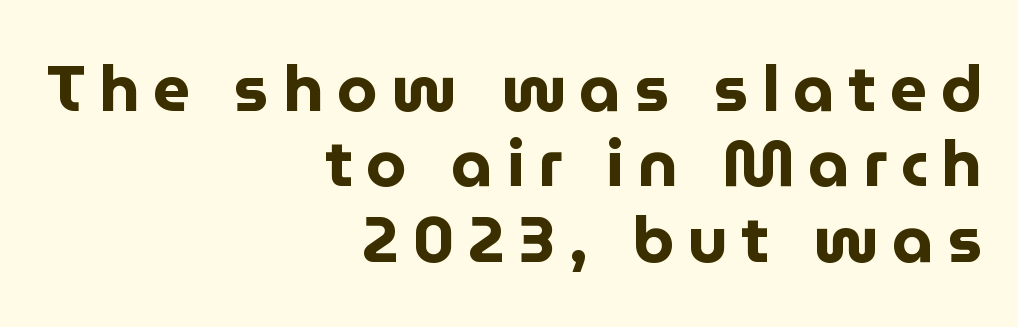
Caption: expanded tracking, letters set apart. Set as a true bold cut, around the 700 mark. The face used here is proportionally spaced, like ordinary book or web type. The type family on display is of the sans-serif kind. The specimen reads as upright at a glance. Typeset ragged left — the right edge is the straight one.
